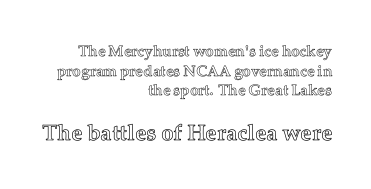
Is the letter spacing exaggerated? No — it looks like the ordinary default. Size contrast runs from small at the top to large at the bottom. Designer's note — italics off, roman on. Compared with typical paragraphs, the rows here are spaced about the same. These lines stack with their right ends in a neat column. Quick note: underline off.
